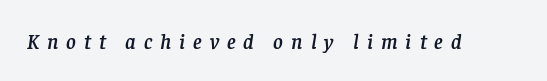
The image shows 21 px text type, italic (leaning right); set unusually wide letter spacing (+0.38 em), not underlined.
